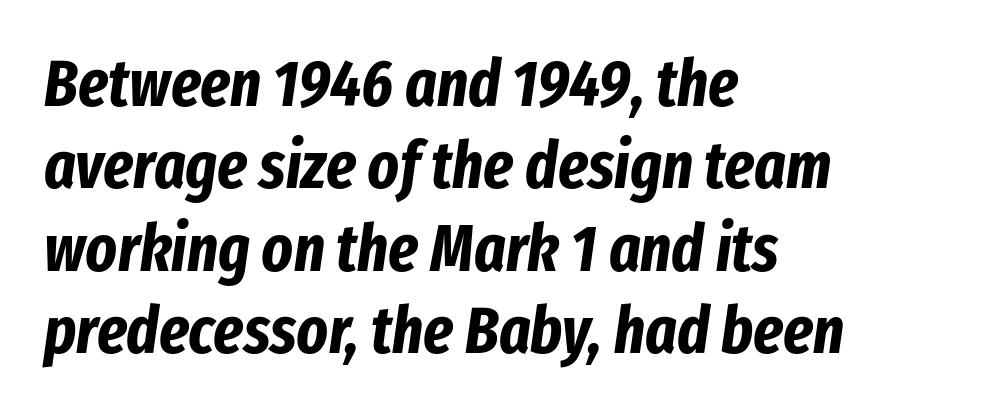
{"italic": "yes", "lean": "right", "slant_degrees": 8, "bold": "yes", "weight": "bold", "width": "condensed", "stroke_contrast": "low", "x_height": "medium", "monospaced": "no", "underline": "no", "align": "left", "line_spacing": "normal", "line_spacing_ratio": 1.25, "letter_spacing": "normal", "letter_spacing_em": 0.0, "glyph_px": 66}
